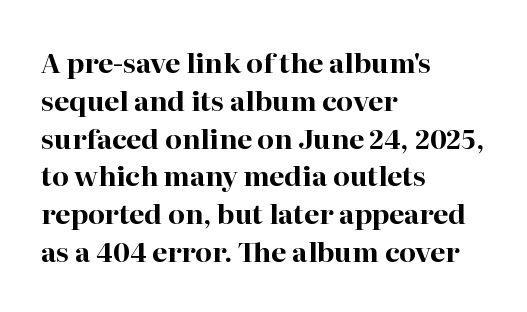
{"italic": "no", "bold": "yes", "underline": "no", "align": "left", "line_spacing": "normal", "line_spacing_ratio": 1.4, "letter_spacing": "normal", "letter_spacing_em": 0.0, "glyph_px": 27}
